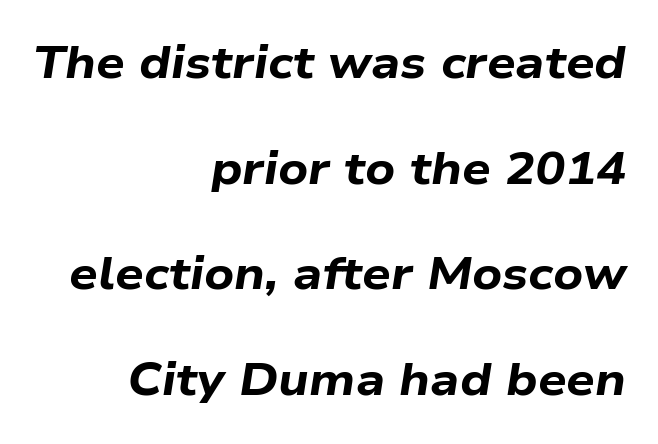
The image shows 45 px bold, wide type, italic (leaning right); set right-aligned, loose line spacing (2.35x), normal letter spacing, not underlined; low stroke contrast and a medium x-height.
